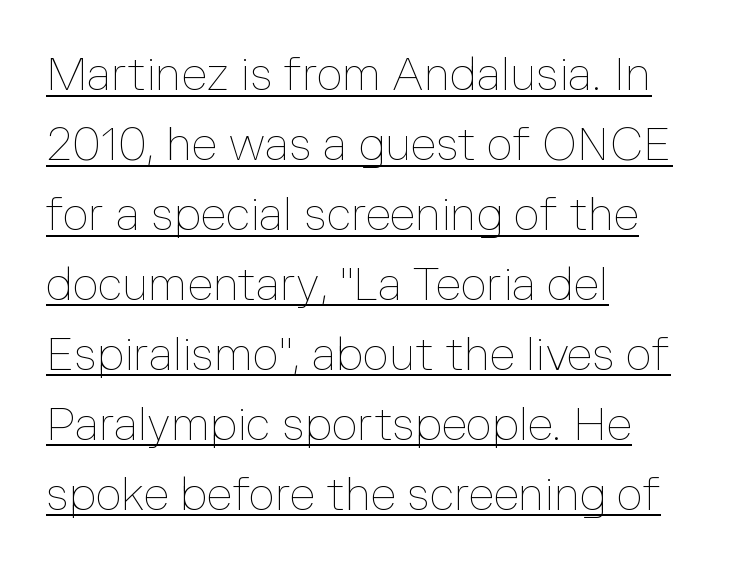
Looks like regular typesetting: each glyph gets only the width it needs. These characters rest on top of a visible drawn line. These lines sit exactly where default settings would place them. The strokes are not fattened; the text isn't bold.
